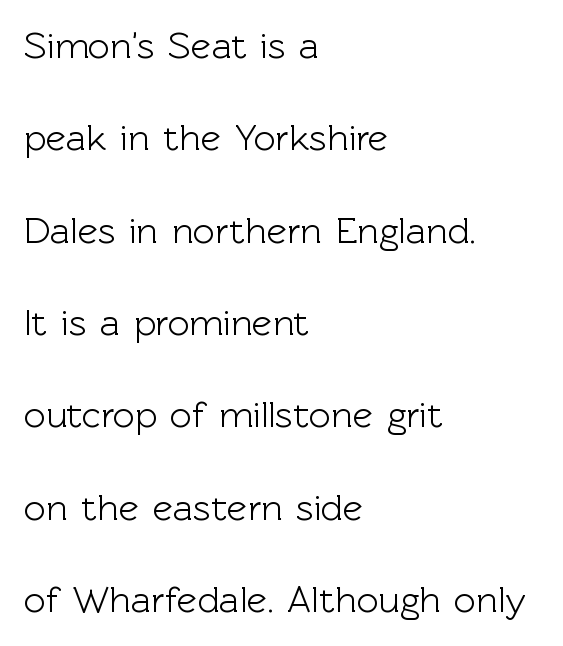
Q: Is the text italic (slanted)? A: No, it is upright.
Q: Is the typeface a serif or a sans-serif typeface? A: Sans-serif.
Q: Is the text underlined? A: No.
Q: How is the paragraph aligned? A: Left-aligned.
Q: Is the spacing between letters normal or unusually wide? A: Normal.
Q: Is the spacing between lines tight, normal or loose? A: Loose.
Q: Width (condensed, normal, or wide)? A: Normal.
Q: x-height? A: Medium.
Q: Monospaced? A: No.
